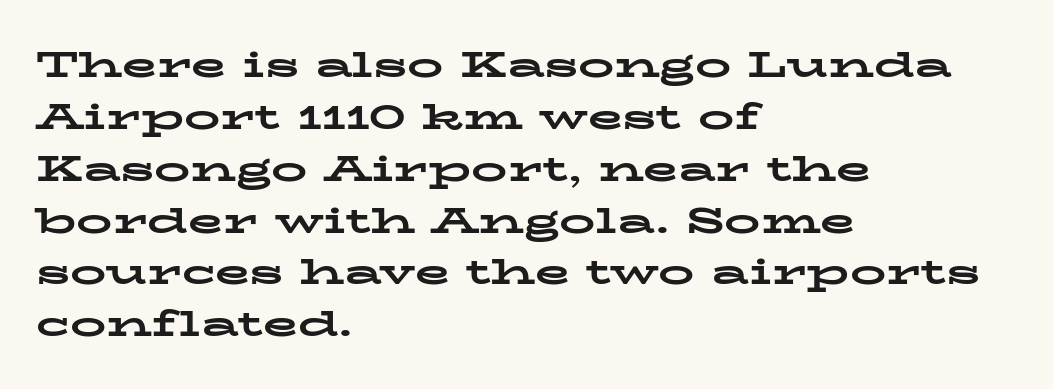
Are there feet on the stems? There are — it's a serif. The ragged edge is on the right, which tells us the setting is flush left. Plenty of ink on the page — the face is bold. These lines keep a tight, regular rhythm from letter to letter.
